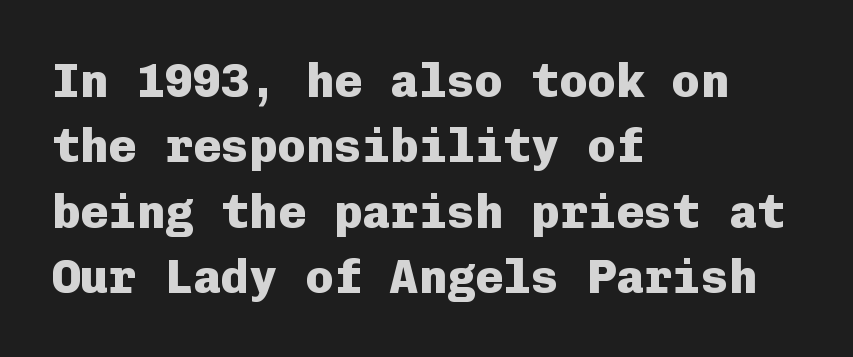
{"serif": "no", "italic": "no", "bold": "yes", "weight": "heavy", "width": "normal", "stroke_contrast": "low", "x_height": "medium", "monospaced": "yes", "underline": "no", "align": "left", "line_spacing": "normal", "line_spacing_ratio": 1.39, "letter_spacing": "normal", "letter_spacing_em": 0.0, "glyph_px": 47}
